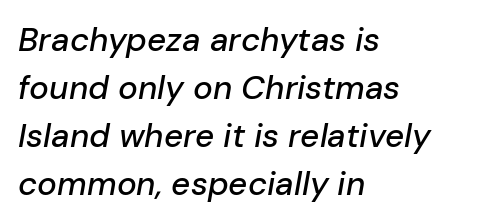
Q: Is the text italic (slanted)? A: Yes, it leans right by about 10 degrees.
Q: Is the text underlined? A: No.
Q: How is the paragraph aligned? A: Left-aligned.
Q: Is the spacing between letters normal or unusually wide? A: Normal.
Q: Is the spacing between lines tight, normal or loose? A: Normal.
Q: Width (condensed, normal, or wide)? A: Normal.
Q: Stroke contrast? A: Low.
Q: x-height? A: Medium.
Q: Monospaced? A: No.
